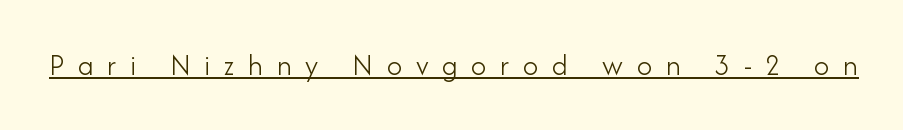
Every word sits above its own underline. Each letter keeps its own natural width here, so spacing adapts to shape. Is the letter spacing exaggerated? Yes — the characters are pushed far apart. Compared with a typical body face, this is equally light or lighter still. Every stem runs plumb, perpendicular to the baseline.
